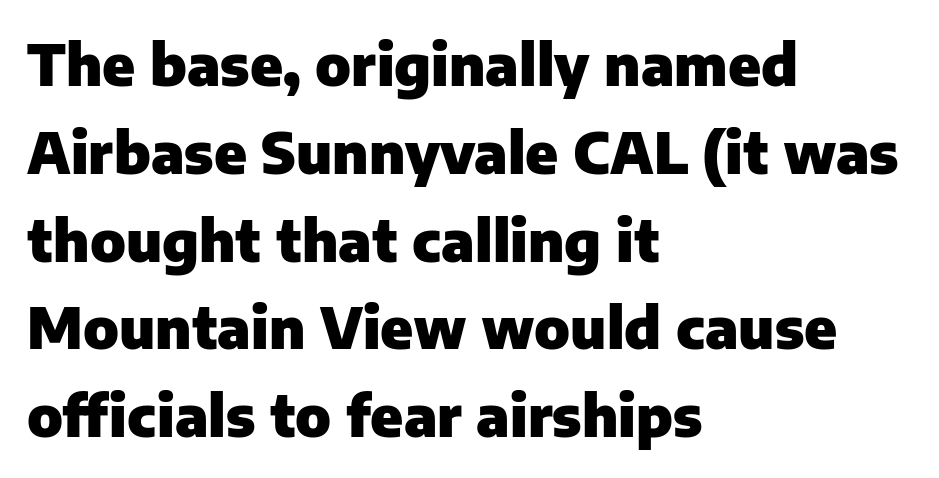
The image shows 57 px heavy sans-serif type, upright; set left-aligned, normal line spacing (1.54x), normal letter spacing, not underlined; low stroke contrast and a medium x-height.
